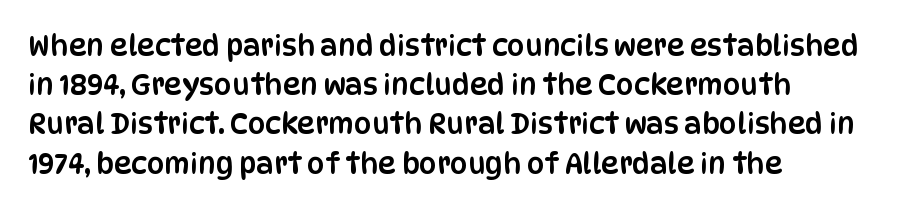
I'd call this a sans setting — the letters go barefoot. Underlining? Definitely not there. Short and long lines alike share a common starting point at left. How are the letters spaced? Ordinarily, with no added tracking.
